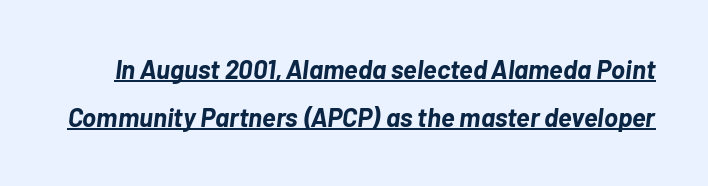
Q: Is the text bold? A: Yes.
Q: Is the text italic (slanted)? A: Yes, it leans right by about 7 degrees.
Q: Is the text underlined? A: Yes.
Q: Is the spacing between letters normal or unusually wide? A: Normal.
